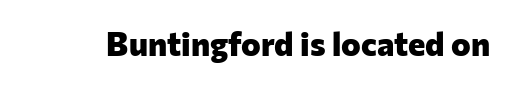
The letters advance in unequal steps, a hallmark of proportional type. Serifs: no, the terminals of the letterforms are clean. The lettering stays uniformly vertical, giving the passage a roman look. How are the letters spaced? Ordinarily, with no added tracking. Only glyphs here, with clear space below each row.
